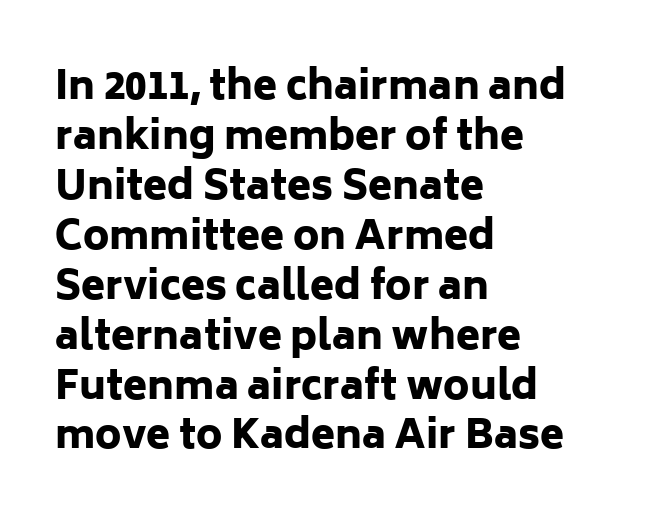
Q: Is the text bold? A: Yes.
Q: Is the text italic (slanted)? A: No, it is upright.
Q: Is the typeface a serif or a sans-serif typeface? A: Sans-serif.
Q: Is the text underlined? A: No.
Q: How is the paragraph aligned? A: Left-aligned.
Q: Is the spacing between letters normal or unusually wide? A: Normal.
Q: Is the spacing between lines tight, normal or loose? A: Normal.
Q: Width (condensed, normal, or wide)? A: Normal.
Q: Stroke contrast? A: Low.
Q: x-height? A: Medium.
Q: Monospaced? A: No.
